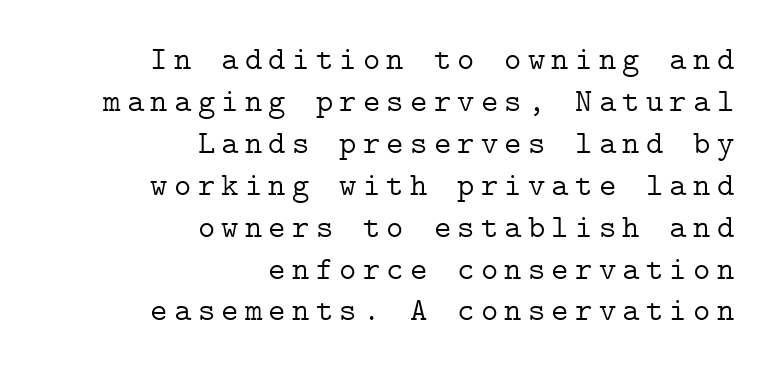
{"serif": "yes", "italic": "no", "bold": "no", "weight": "light", "width": "normal", "stroke_contrast": "low", "x_height": "medium", "underline": "no", "align": "right", "line_spacing": "normal", "line_spacing_ratio": 1.27, "glyph_px": 33}
